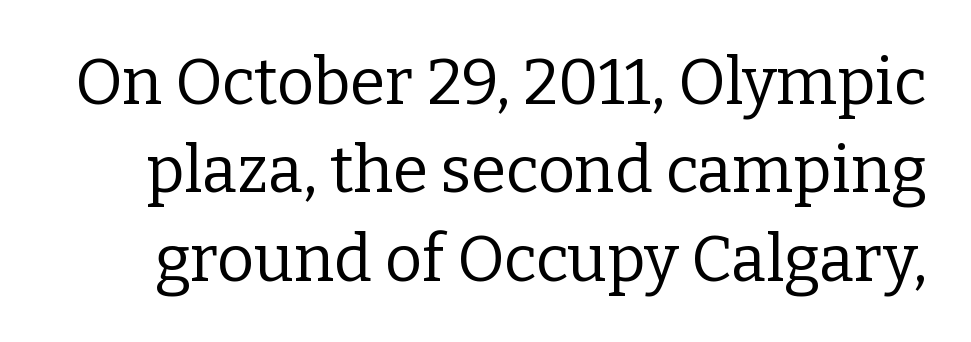
The image shows 64 px regular-weight serif type, upright; set normal line spacing (1.38x), normal letter spacing, not underlined; low stroke contrast and a medium x-height.
